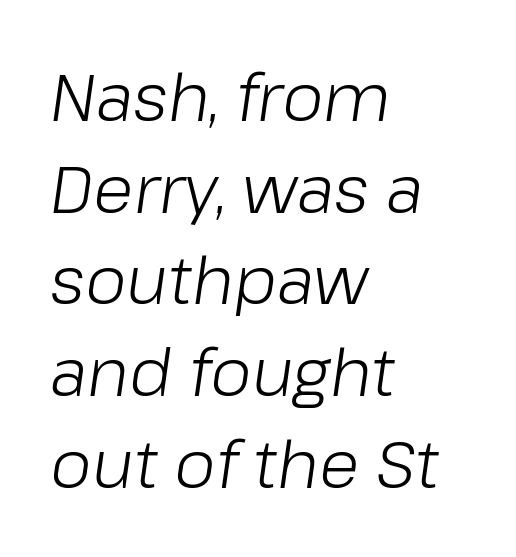
{"italic": "yes", "lean": "right", "slant_degrees": 8, "bold": "no", "weight": "light", "width": "normal", "stroke_contrast": "low", "x_height": "medium", "monospaced": "no", "underline": "no", "align": "left", "line_spacing": "normal", "line_spacing_ratio": 1.39, "letter_spacing": "normal", "letter_spacing_em": 0.0, "glyph_px": 66}
